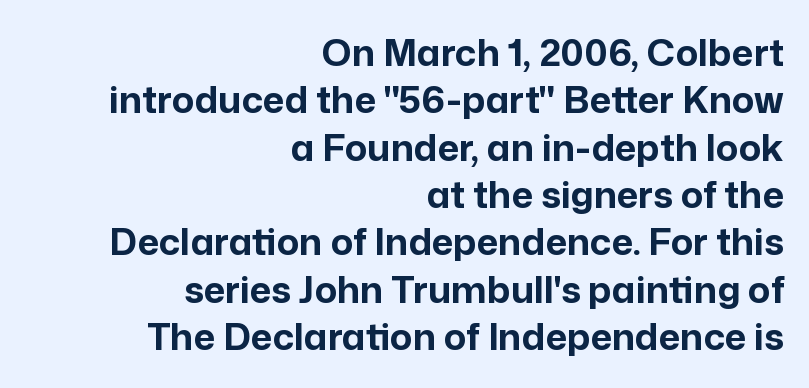
{"serif": "no", "italic": "no", "bold": "yes", "weight": "bold", "width": "normal", "stroke_contrast": "low", "x_height": "medium", "monospaced": "no", "underline": "no", "align": "right", "line_spacing": "normal", "line_spacing_ratio": 1.28, "letter_spacing": "normal", "letter_spacing_em": 0.0, "glyph_px": 37}
